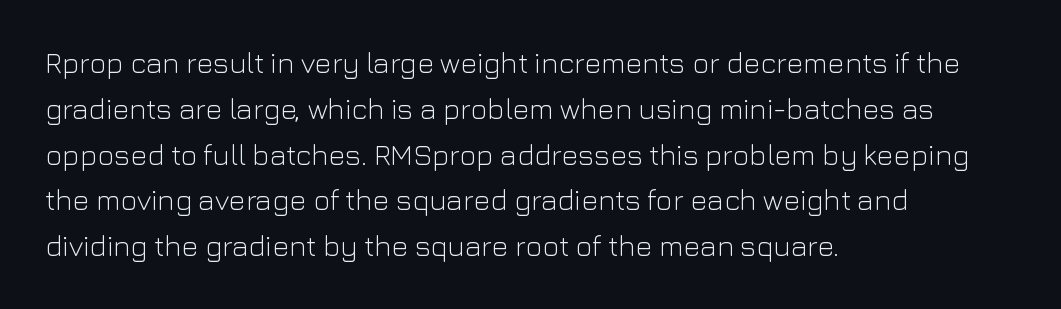
A typesetter would call this proportional, since set widths differ per character. This sample keeps an unexceptional amount of space between lines. The face used here is rendered with its standard letterfit. Where is the straight margin? On the left. The typeface chosen for these lines omits serifs. Unbolded letterforms with no extra heft.
